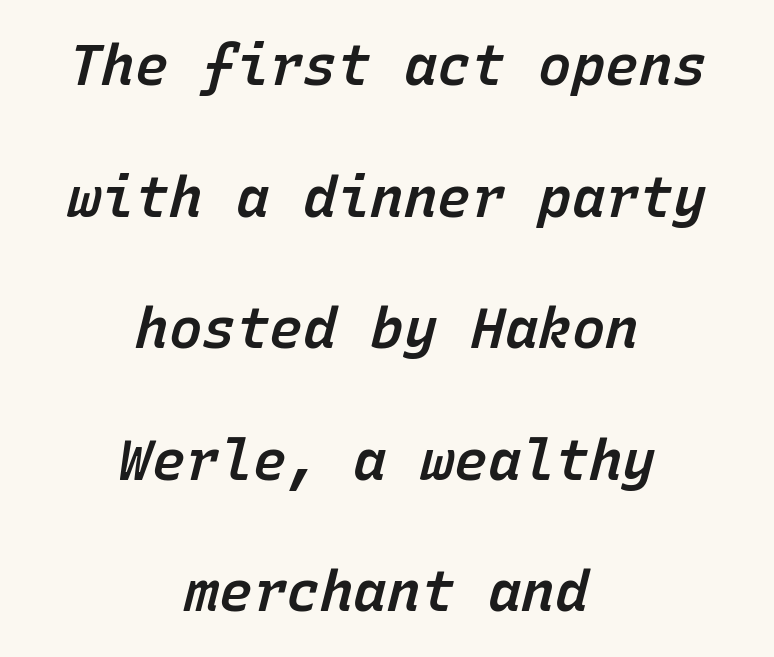
The image shows 56 px semibold type, italic (leaning right), monospaced; set centered, loose line spacing (2.35x), normal letter spacing, not underlined; low stroke contrast and a medium x-height.
